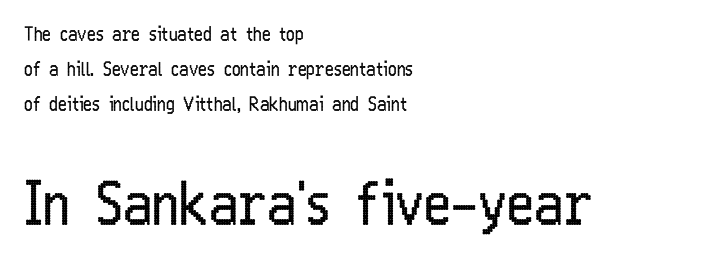
If you drew a line through each stem, it would be perfectly vertical. The paragraph has a hard left edge and a soft right edge. Size hierarchy here favors the trailing block over the leading one. Spacing between characters is what you'd get straight out of the box.
